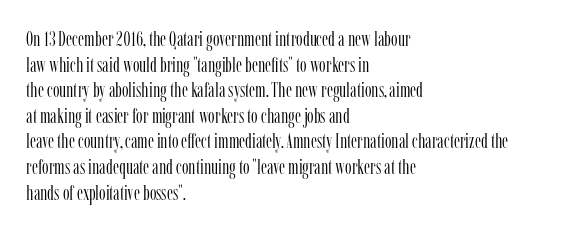
Q: Is the text bold? A: No.
Q: Is the text italic (slanted)? A: No, it is upright.
Q: Is the text underlined? A: No.
Q: How is the paragraph aligned? A: Left-aligned.
Q: Is the spacing between letters normal or unusually wide? A: Normal.
